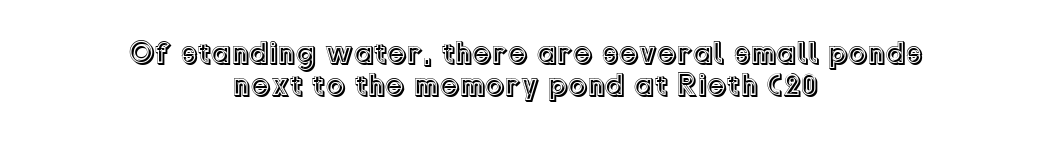
The image shows 31 px text type, upright; set centered, tight line spacing (1.02x), normal letter spacing, not underlined; a medium x-height.
